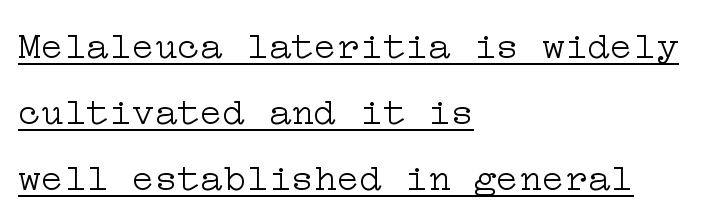
{"serif": "yes", "italic": "no", "bold": "no", "weight": "light", "width": "wide", "stroke_contrast": "low", "x_height": "medium", "underline": "yes", "align": "left", "line_spacing_ratio": 1.74, "letter_spacing": "normal", "letter_spacing_em": 0.0, "glyph_px": 38}
